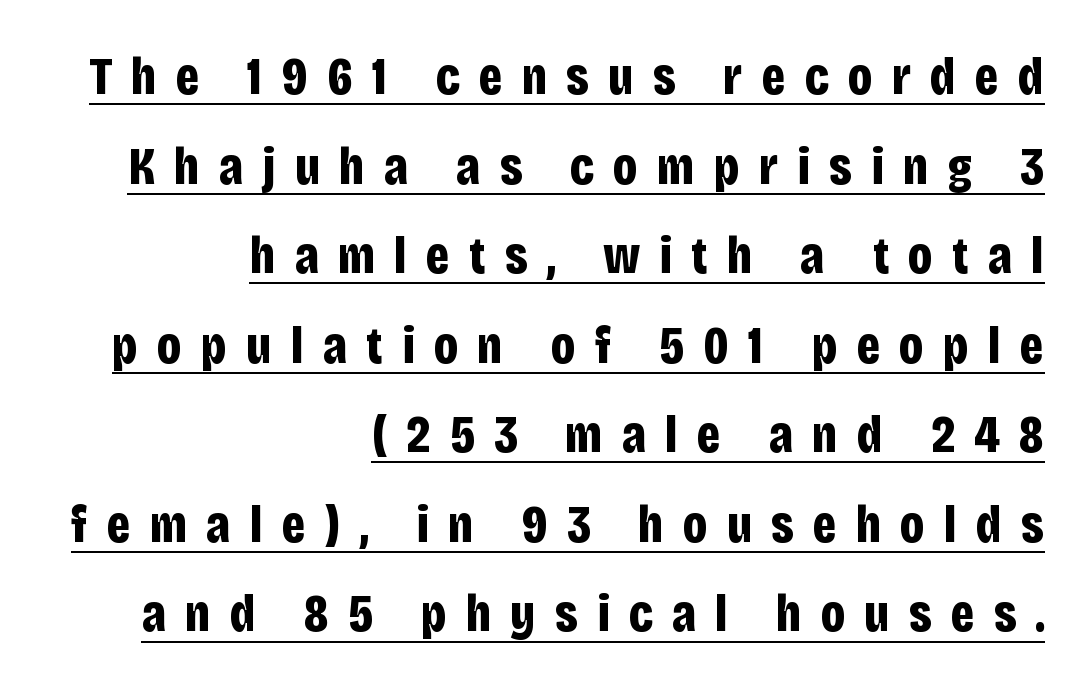
{"serif": "no", "italic": "no", "bold": "yes", "weight": "bold", "width": "condensed", "stroke_contrast": "low", "x_height": "large", "monospaced": "no", "underline": "yes", "align": "right", "line_spacing": "normal", "line_spacing_ratio": 1.69, "letter_spacing": "wide", "letter_spacing_em": 0.36, "glyph_px": 53}
